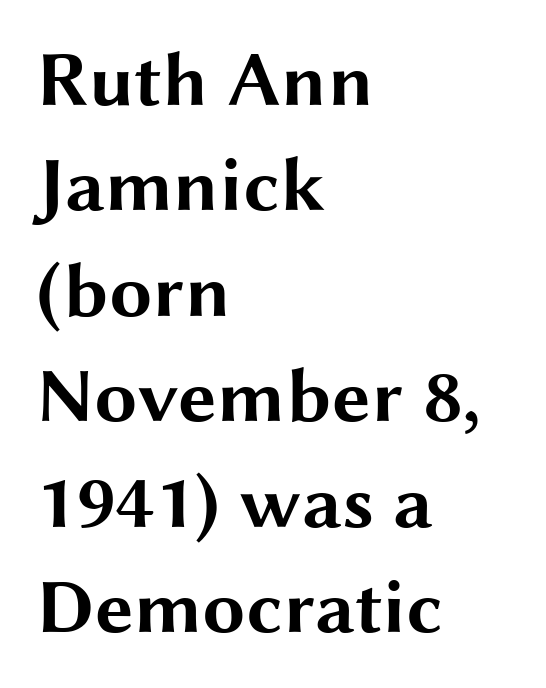
{"serif": "no", "italic": "no", "bold": "yes", "weight": "bold", "width": "wide", "stroke_contrast": "medium", "x_height": "medium", "monospaced": "no", "underline": "no", "align": "left", "line_spacing": "normal", "line_spacing_ratio": 1.37, "letter_spacing": "normal", "letter_spacing_em": 0.0, "glyph_px": 77}
